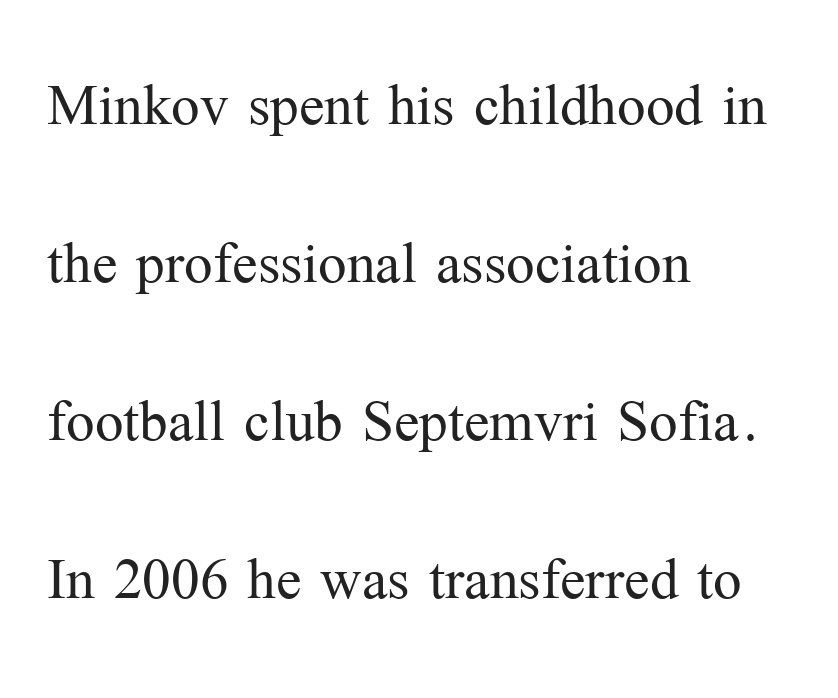
How would I describe the line gaps? Wide and relaxed. You could call the tracking neutral — neither tight nor loose. The weight tops out at a normal text grade. Do the letters lean? They stand straight. Each letter keeps its own natural width here, so spacing adapts to shape. If you drew a ruler down the left edge, every line would touch it.
